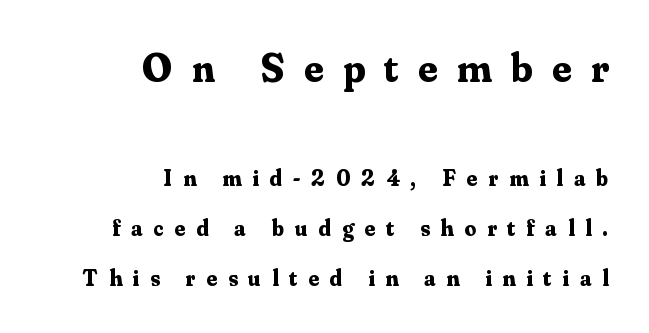
The image shows 41 px bold serif type, upright; set right-aligned, loose line spacing (2.17x), unusually wide letter spacing (+0.48 em), not underlined; the first (top) block is 1.78x larger; medium stroke contrast and a small x-height.
